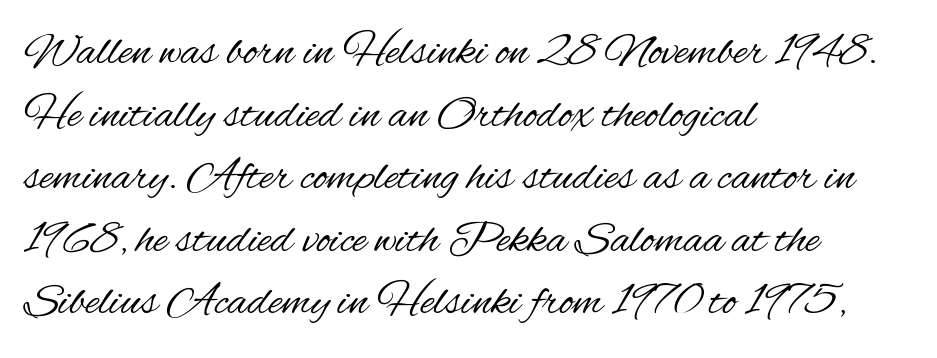
Nope, no serifs anywhere on these letters. The space between consecutive lines is moderate. Underlining? Definitely not there.
